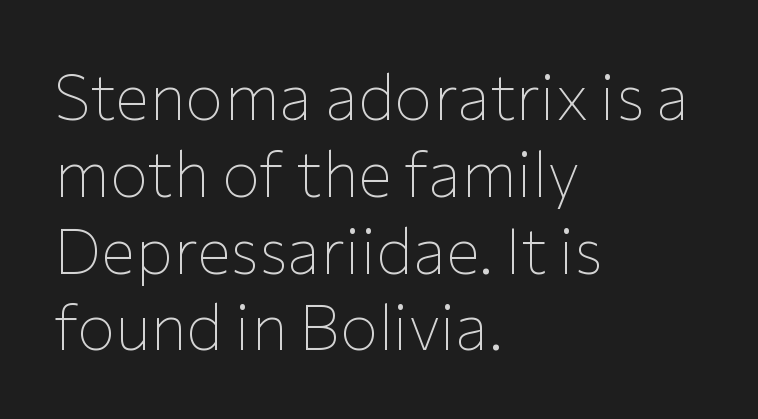
The image shows 64 px thin sans-serif type, upright; set left-aligned, line spacing 1.2x, normal letter spacing, not underlined; low stroke contrast and a medium x-height.
